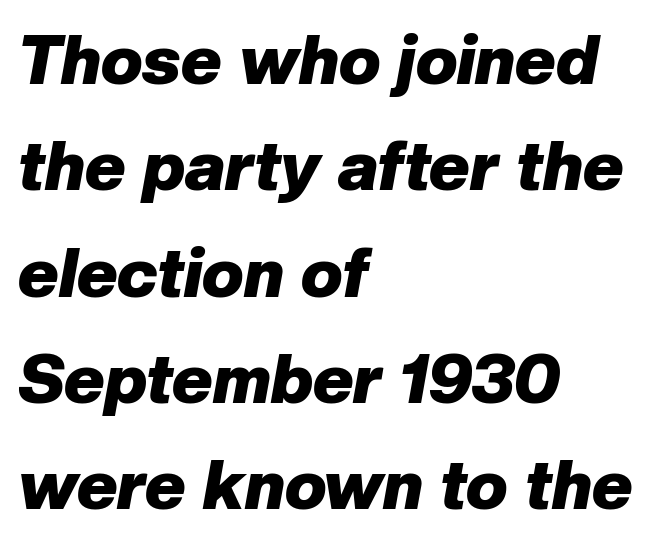
Varying glyph widths throughout — classic text-font behaviour. Is the letter spacing exaggerated? No — it looks like the ordinary default. Look at the stroke-to-counter ratio: heavy, a bold. Only glyphs here, with clear space below each row. These lines were composed using italics.
